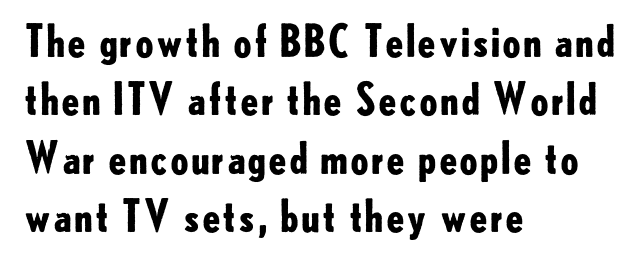
The image shows 43 px bold sans-serif type, upright; set left-aligned, normal line spacing (1.36x), normal letter spacing, not underlined; low stroke contrast and a small x-height.
